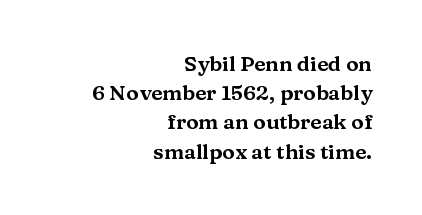
Q: Is the text italic (slanted)? A: No, it is upright.
Q: Is the text underlined? A: No.
Q: How is the paragraph aligned? A: Right-aligned.
Q: Is the spacing between letters normal or unusually wide? A: Normal.
Q: Is the spacing between lines tight, normal or loose? A: Normal.
